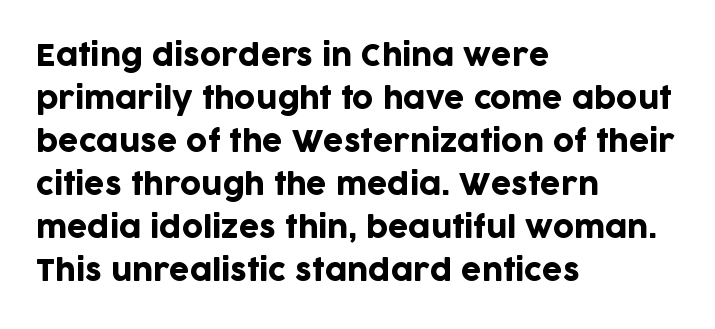
{"serif": "no", "italic": "no", "width": "normal", "stroke_contrast": "low", "x_height": "large", "monospaced": "no", "underline": "no", "align": "left", "line_spacing": "normal", "line_spacing_ratio": 1.48, "letter_spacing": "normal", "letter_spacing_em": 0.0, "glyph_px": 29}
